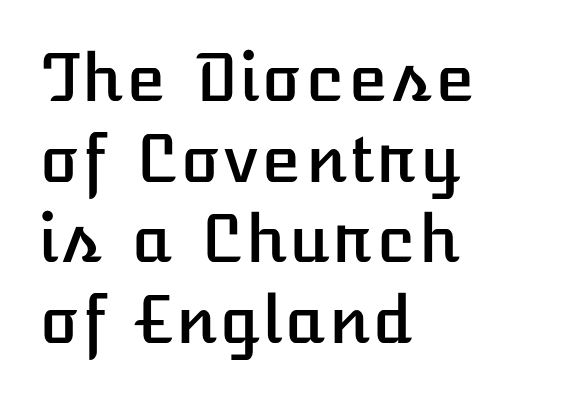
{"italic": "no", "width": "normal", "stroke_contrast": "low", "x_height": "medium", "underline": "no", "align": "left", "line_spacing_ratio": 1.24, "letter_spacing": "normal", "letter_spacing_em": 0.0, "glyph_px": 65}
